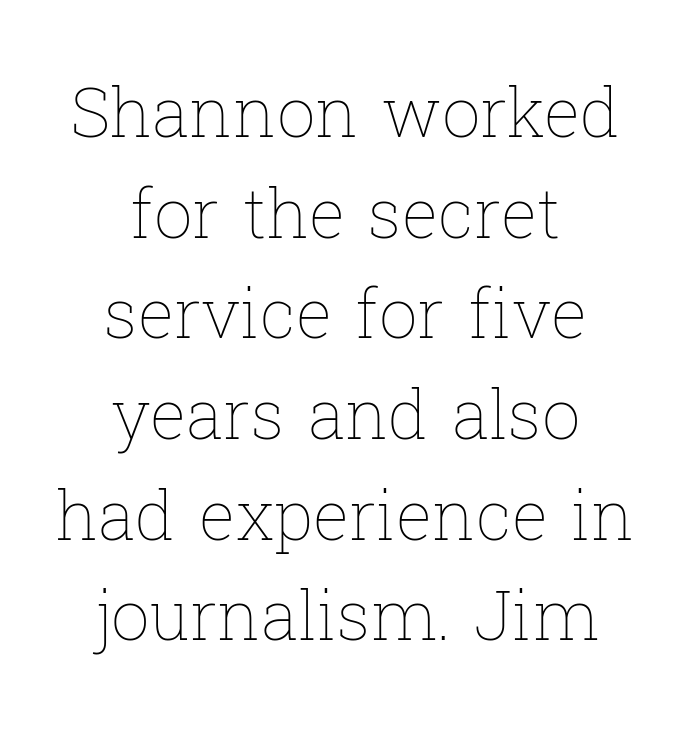
Which margin do the lines hug? Neither — every line sits in the middle. Heaviness? Minimal to ordinary, like unemphasized prose. Quick note: interline space is typical. Each letter keeps its own natural width here, so spacing adapts to shape.
